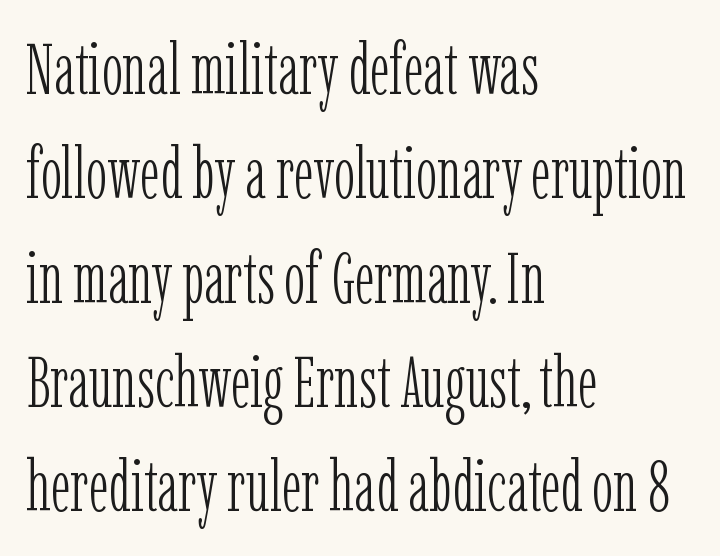
The image shows 71 px light, condensed serif type, upright; set left-aligned, normal line spacing (1.47x), normal letter spacing, not underlined; low stroke contrast and a medium x-height.
